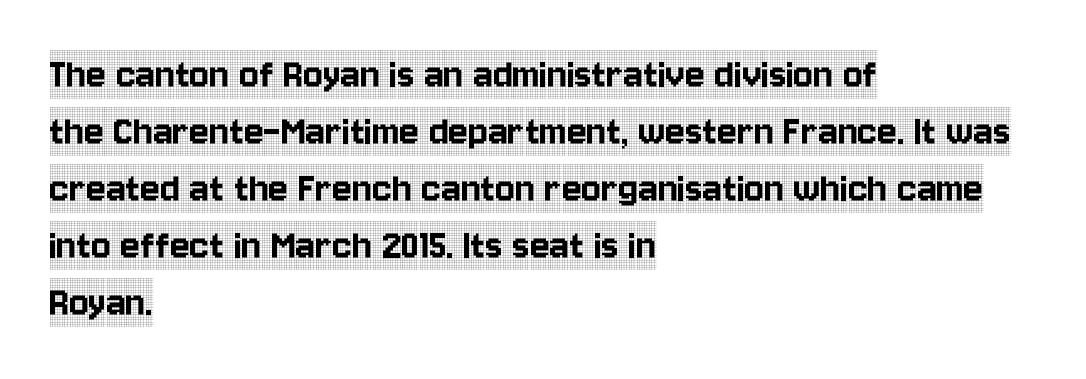
The image shows 46 px condensed serif type, upright; set left-aligned, line spacing 1.24x, normal letter spacing, not underlined; a large x-height.
